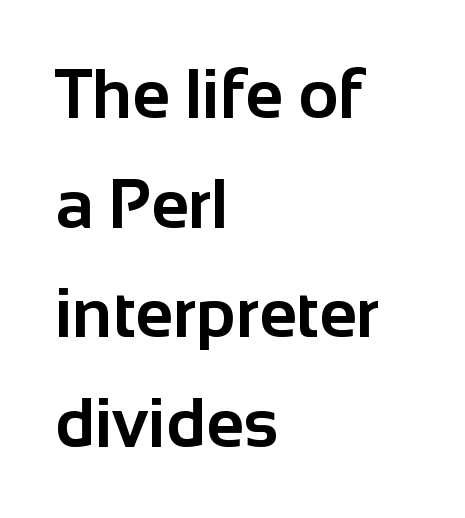
The image shows 69 px bold sans-serif type, upright; set left-aligned, normal line spacing (1.59x), normal letter spacing, not underlined; low stroke contrast and a medium x-height.
